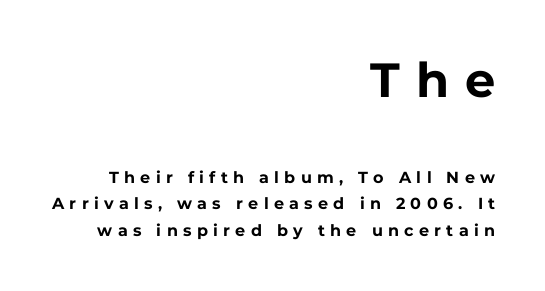
Q: Is the text bold? A: Yes.
Q: Is the text italic (slanted)? A: No, it is upright.
Q: Is the typeface a serif or a sans-serif typeface? A: Sans-serif.
Q: Is the text underlined? A: No.
Q: How is the paragraph aligned? A: Right-aligned.
Q: Is the spacing between letters normal or unusually wide? A: Unusually wide.
Q: Is the spacing between lines tight, normal or loose? A: Normal.
Q: Which block of text is set in a larger size, the first (top) or the second (bottom)? A: The first (top) one.
Q: Width (condensed, normal, or wide)? A: Normal.
Q: Stroke contrast? A: Low.
Q: x-height? A: Medium.
Q: Monospaced? A: No.
